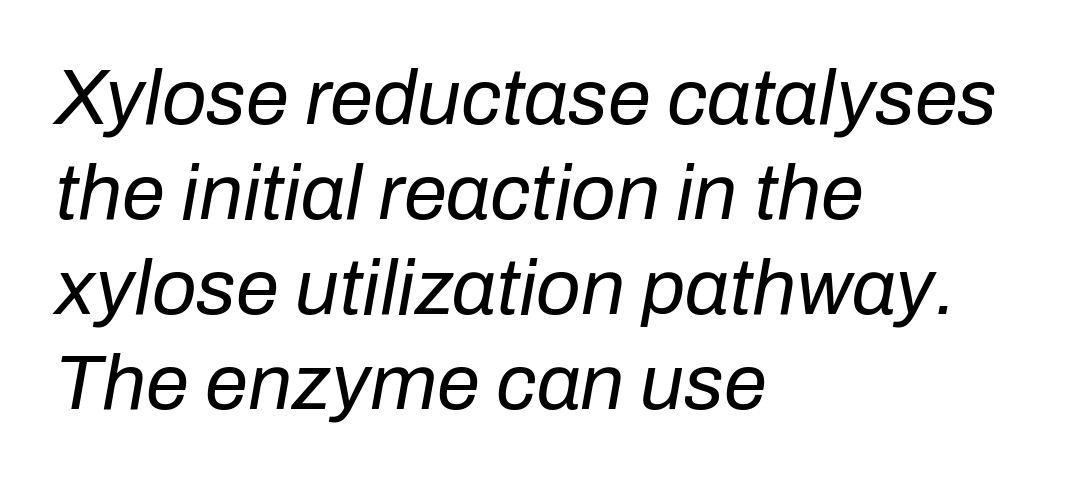
Yep, that's italic — everything's leaning. Each word holds together tightly as a unit, with standard inter-letter gaps. Varying glyph widths throughout — classic text-font behaviour. The lines are quadded left.
